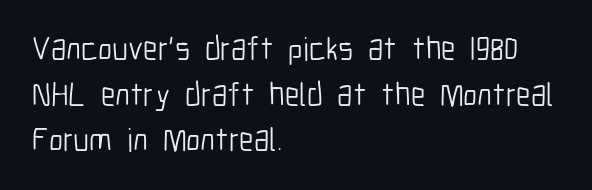
The image shows 33 px light, condensed sans-serif type, upright; set left-aligned, normal line spacing (1.38x), normal letter spacing, not underlined; low stroke contrast and a medium x-height.
